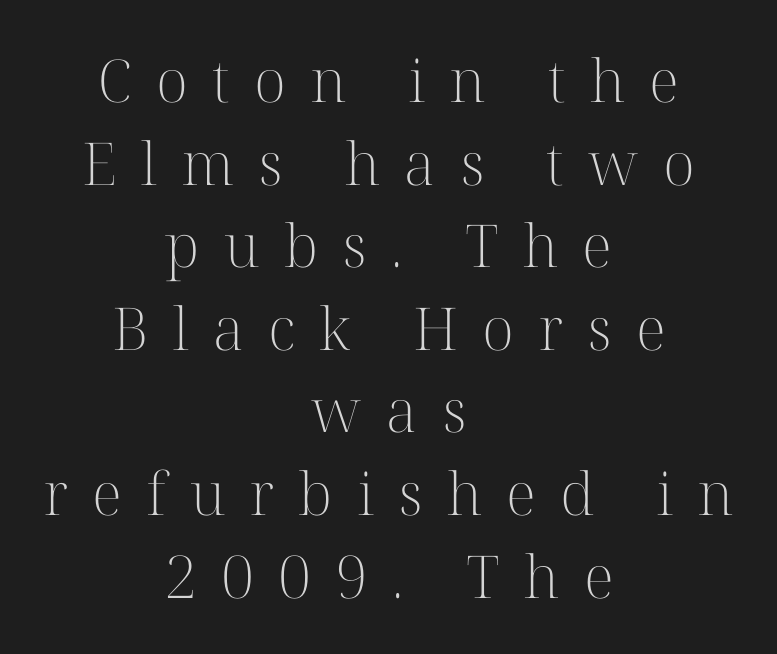
Examine the stroke ends and you'll spot serifs. Here the designer chose a conventional face with non-uniform glyph widths. This sample uses an upright cut, with every glyph sitting square on the baseline. Between one letter and the next there's a generous, obvious gap.
